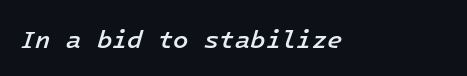
{"italic": "yes", "lean": "right", "slant_degrees": 16, "bold": "semi", "underline": "no", "letter_spacing": "normal", "letter_spacing_em": 0.0, "glyph_px": 25}
